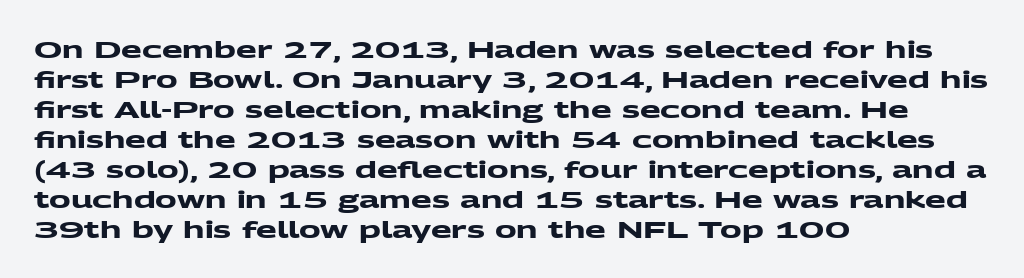
Heft: maximum for text — a bold. Typeset ragged right — the left edge is the straight one. Nobody touched the tracking dial on this one. Leading: standard.
